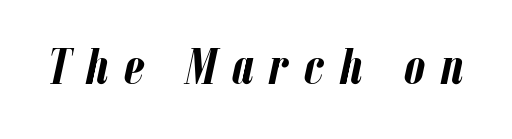
Q: Is the text bold? A: Yes.
Q: Is the text italic (slanted)? A: Yes, it leans right by about 12 degrees.
Q: Is the text underlined? A: No.
Q: Is the spacing between letters normal or unusually wide? A: Unusually wide.
Q: Width (condensed, normal, or wide)? A: Condensed.
Q: Stroke contrast? A: Low.
Q: x-height? A: Medium.
Q: Monospaced? A: No.
